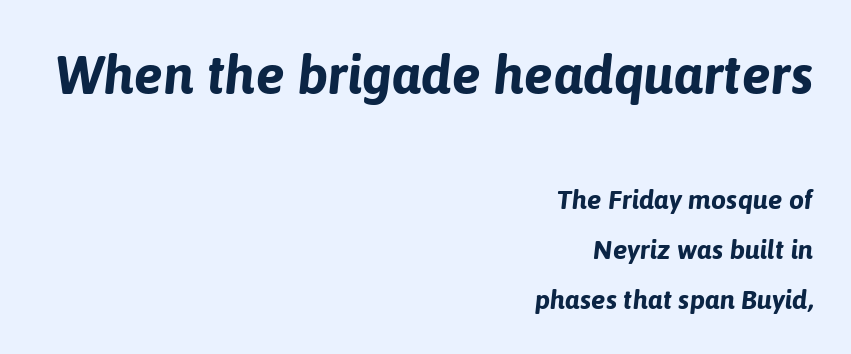
{"italic": "yes", "lean": "right", "slant_degrees": 6, "bold": "yes", "weight": "bold", "width": "normal", "stroke_contrast": "low", "x_height": "medium", "monospaced": "no", "underline": "no", "align": "right", "line_spacing_ratio": 1.85, "letter_spacing": "normal", "letter_spacing_em": 0.0, "larger_block": "first", "size_ratio": 2.0, "glyph_px": 54}
